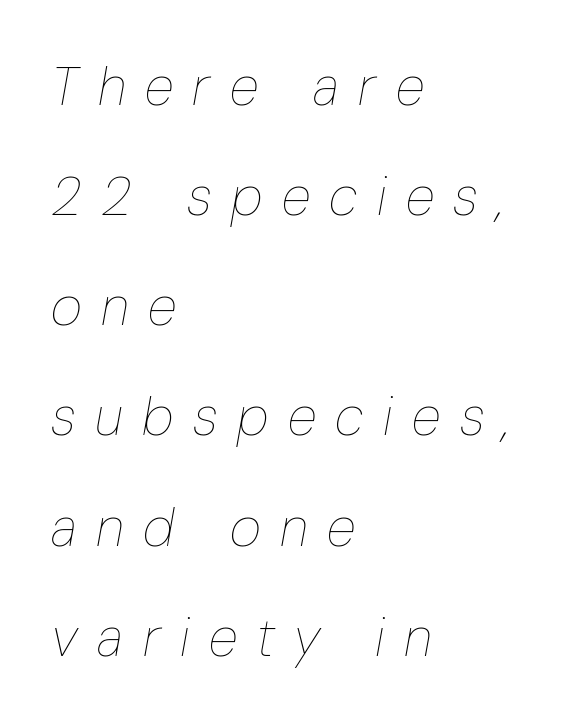
The tracking reads as deliberately expanded to a designer's eye. Weight: regular or lighter. Loosely led — the rows are spread out. The axis of the letterforms is tilted away from vertical.
